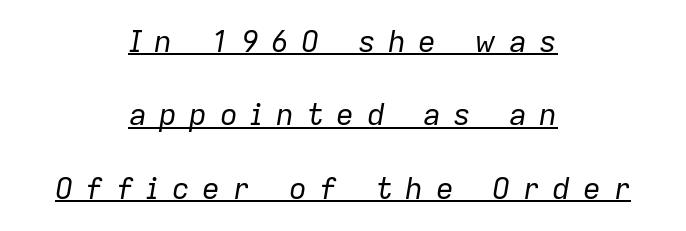
{"italic": "yes", "lean": "right", "slant_degrees": 9, "bold": "no", "weight": "regular", "width": "normal", "stroke_contrast": "low", "x_height": "medium", "monospaced": "no", "underline": "yes", "align": "center", "line_spacing": "loose", "line_spacing_ratio": 2.45, "letter_spacing": "wide", "letter_spacing_em": 0.41, "glyph_px": 30}
